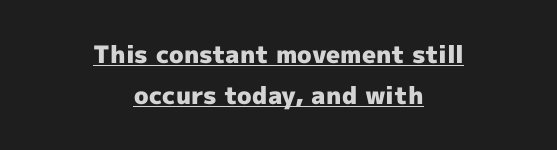
{"italic": "no", "bold": "yes", "underline": "yes", "align": "center", "line_spacing_ratio": 1.72, "letter_spacing": "normal", "letter_spacing_em": 0.0, "glyph_px": 24}
